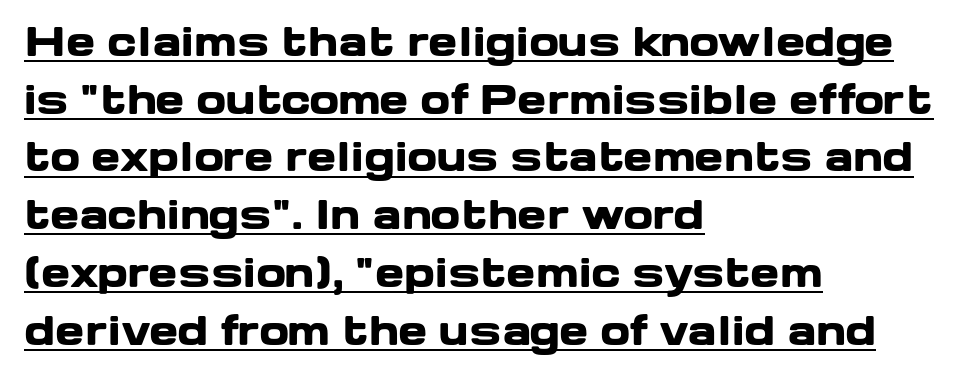
The image shows 39 px heavy, wide sans-serif type, upright; set left-aligned, normal line spacing (1.48x), normal letter spacing, underlined; low stroke contrast and a medium x-height.
